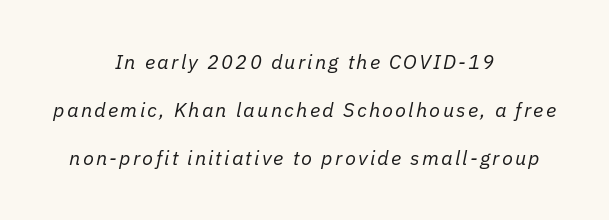
Q: Is the text bold? A: No.
Q: Is the text italic (slanted)? A: Yes, it leans right by about 11 degrees.
Q: Is the text underlined? A: No.
Q: How is the paragraph aligned? A: Centered.
Q: Is the spacing between lines tight, normal or loose? A: Loose.
